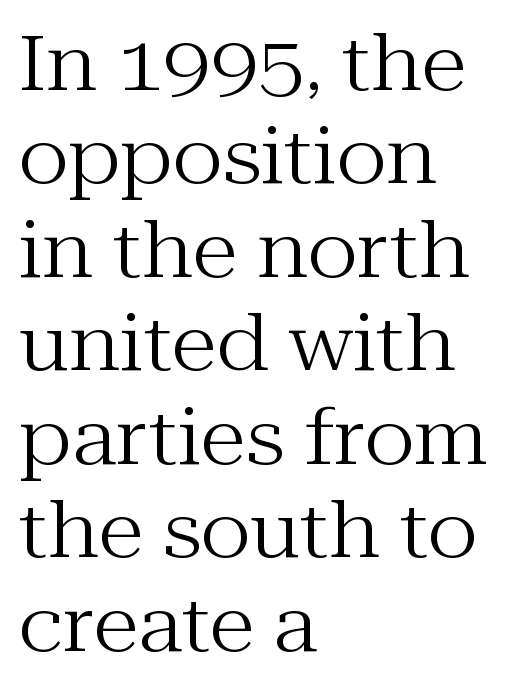
Q: Is the text bold? A: No.
Q: Is the text italic (slanted)? A: No, it is upright.
Q: Is the typeface a serif or a sans-serif typeface? A: Serif.
Q: Is the text underlined? A: No.
Q: How is the paragraph aligned? A: Left-aligned.
Q: Is the spacing between letters normal or unusually wide? A: Normal.
Q: Width (condensed, normal, or wide)? A: Normal.
Q: Stroke contrast? A: Medium.
Q: x-height? A: Medium.
Q: Monospaced? A: No.
